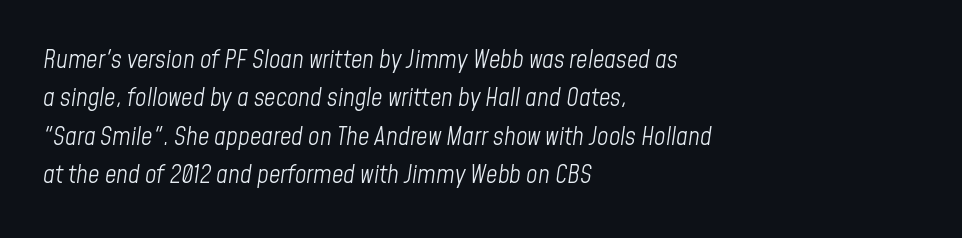
Q: Is the text bold? A: No.
Q: Is the text italic (slanted)? A: Yes, it leans right by about 8 degrees.
Q: Is the text underlined? A: No.
Q: How is the paragraph aligned? A: Left-aligned.
Q: Is the spacing between letters normal or unusually wide? A: Normal.
Q: Is the spacing between lines tight, normal or loose? A: Normal.
